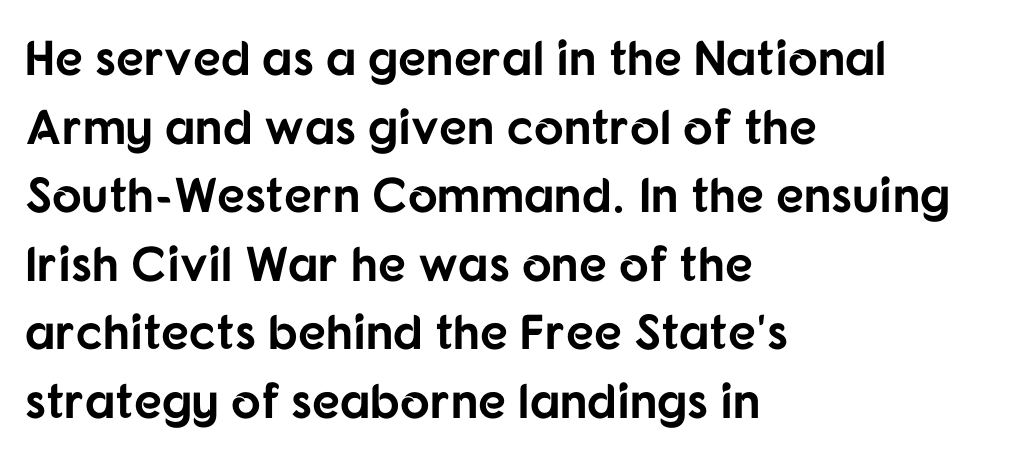
Q: Is the text bold? A: Yes.
Q: Is the text italic (slanted)? A: No, it is upright.
Q: Is the typeface a serif or a sans-serif typeface? A: Sans-serif.
Q: Is the text underlined? A: No.
Q: How is the paragraph aligned? A: Left-aligned.
Q: Is the spacing between letters normal or unusually wide? A: Normal.
Q: Is the spacing between lines tight, normal or loose? A: Normal.
Q: Width (condensed, normal, or wide)? A: Normal.
Q: Stroke contrast? A: Low.
Q: x-height? A: Medium.
Q: Monospaced? A: No.
